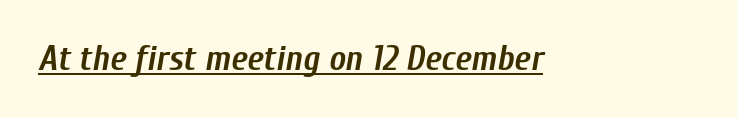
Notice how thick the strokes are: this is what a full bold looks like. Think of a printed novel: that variable character pitch is what you see here. In designer terms, the underline attribute is active on this setting. The lettering tilts uniformly, giving the passage an italic look. This rendering leaves character spacing at its baseline value.
